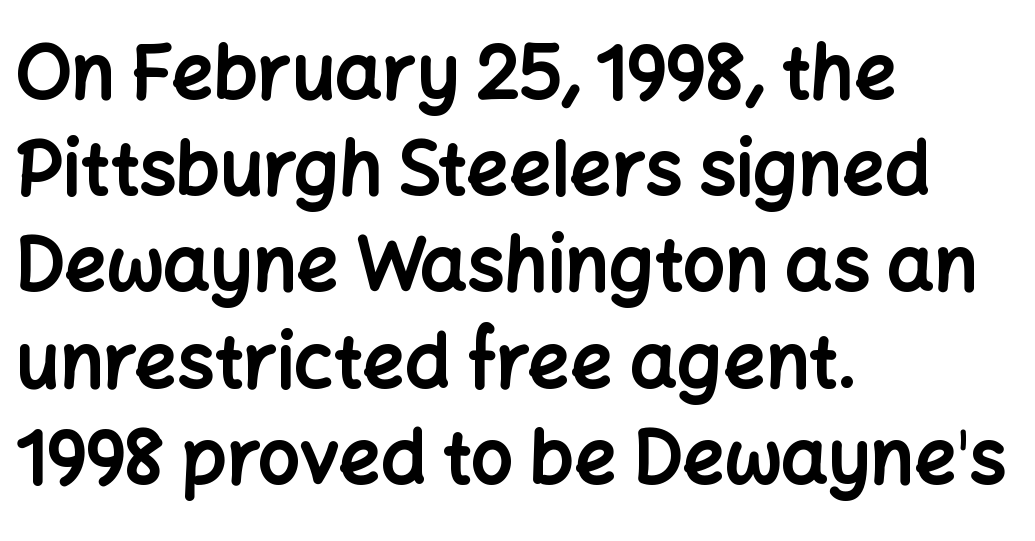
Q: Is the text bold? A: Yes.
Q: Is the text italic (slanted)? A: No, it is upright.
Q: Is the typeface a serif or a sans-serif typeface? A: Sans-serif.
Q: Is the text underlined? A: No.
Q: How is the paragraph aligned? A: Left-aligned.
Q: Is the spacing between letters normal or unusually wide? A: Normal.
Q: Is the spacing between lines tight, normal or loose? A: Normal.
Q: Width (condensed, normal, or wide)? A: Normal.
Q: Stroke contrast? A: Low.
Q: x-height? A: Medium.
Q: Monospaced? A: No.
